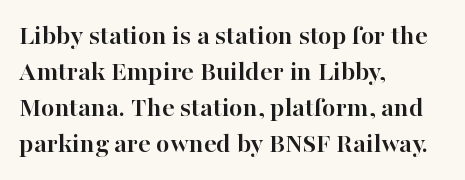
{"serif": "yes", "italic": "no", "bold": "yes", "weight": "semibold", "width": "normal", "stroke_contrast": "high", "x_height": "medium", "monospaced": "no", "underline": "no", "align": "left", "line_spacing": "normal", "line_spacing_ratio": 1.28, "letter_spacing": "normal", "letter_spacing_em": 0.0, "glyph_px": 28}
